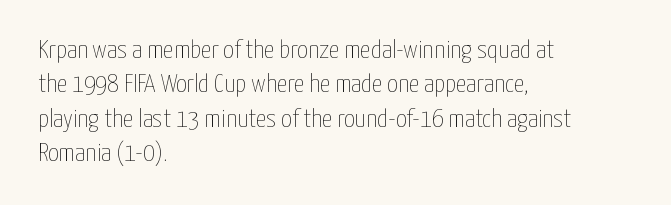
Q: Is the text bold? A: No.
Q: Is the text italic (slanted)? A: No, it is upright.
Q: Is the text underlined? A: No.
Q: How is the paragraph aligned? A: Left-aligned.
Q: Is the spacing between letters normal or unusually wide? A: Normal.
Q: Is the spacing between lines tight, normal or loose? A: Normal.
